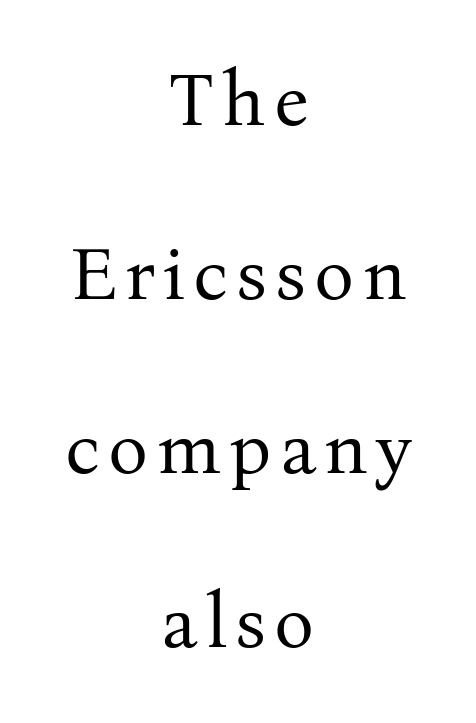
The string is rendered with underlining switched off. Vertically, the passage feels expansive, rows floating well apart. The type sits square on the baseline with zero lean. The designer went with a serif here, giving each stem small feet.
